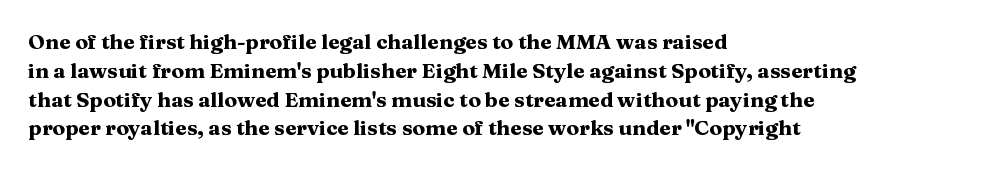
Leftover space on each line is placed entirely after the last word. The baseline area is clear. Tracking value appears to be zero — textbook default spacing. Is the type bold? Yes — the strokes are clearly thick and heavy.
